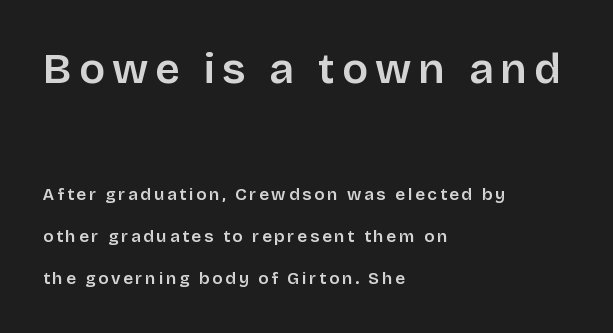
{"serif": "no", "italic": "no", "bold": "semi", "weight": "semibold", "width": "normal", "stroke_contrast": "low", "x_height": "large", "monospaced": "no", "underline": "no", "align": "left", "line_spacing": "loose", "line_spacing_ratio": 2.48, "larger_block": "first", "size_ratio": 2.53, "glyph_px": 43}
